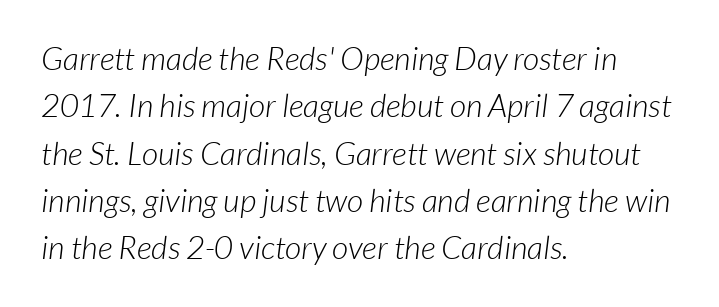
Q: Is the text bold? A: No.
Q: Is the typeface a serif or a sans-serif typeface? A: Sans-serif.
Q: Is the text underlined? A: No.
Q: How is the paragraph aligned? A: Left-aligned.
Q: Is the spacing between letters normal or unusually wide? A: Normal.
Q: Is the spacing between lines tight, normal or loose? A: Normal.
Q: Width (condensed, normal, or wide)? A: Normal.
Q: Stroke contrast? A: Low.
Q: x-height? A: Medium.
Q: Monospaced? A: No.
